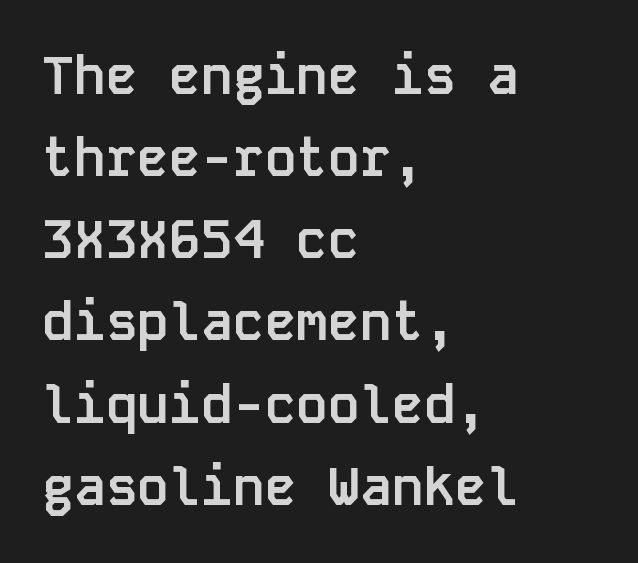
The line-height multiplier appears to be the usual default. Students, note that the glyphs here touch the page at normal intervals. Leftover space on each line is placed entirely after the last word. The glyphs have the mass of a bold cut. The font's upright variant was chosen for this text.
